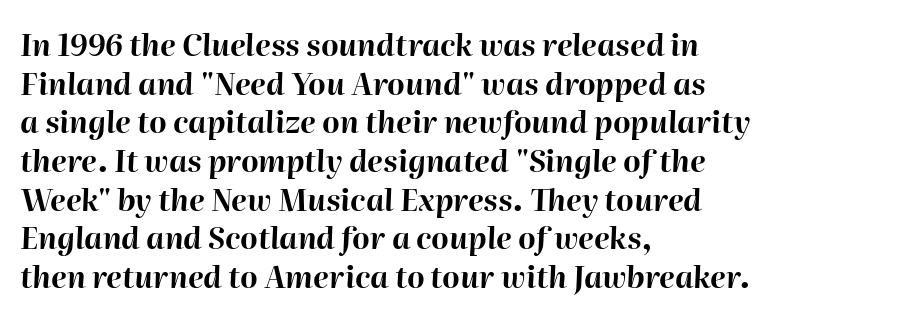
The image shows 30 px bold type, italic (leaning right); set left-aligned, normal line spacing (1.29x), normal letter spacing, not underlined; high stroke contrast and a medium x-height.
